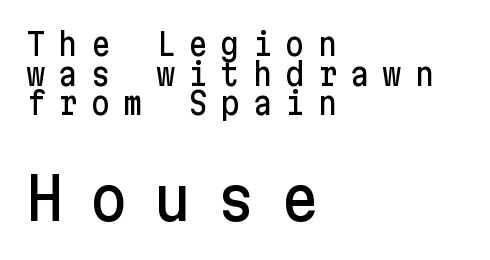
Q: Is the text italic (slanted)? A: No, it is upright.
Q: Is the typeface a serif or a sans-serif typeface? A: Sans-serif.
Q: Is the text underlined? A: No.
Q: How is the paragraph aligned? A: Left-aligned.
Q: Is the spacing between letters normal or unusually wide? A: Unusually wide.
Q: Is the spacing between lines tight, normal or loose? A: Tight.
Q: Which block of text is set in a larger size, the first (top) or the second (bottom)? A: The second (bottom) one.
Q: Width (condensed, normal, or wide)? A: Normal.
Q: Stroke contrast? A: Low.
Q: x-height? A: Medium.
